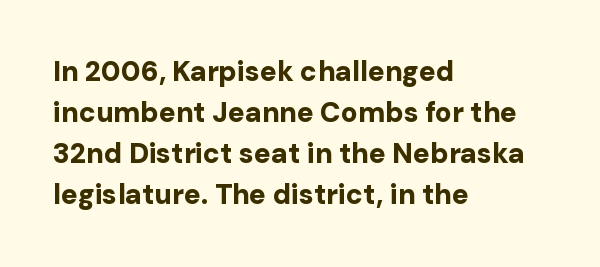
Q: Is the text bold? A: Yes.
Q: Is the text italic (slanted)? A: No, it is upright.
Q: Is the typeface a serif or a sans-serif typeface? A: Sans-serif.
Q: Is the text underlined? A: No.
Q: How is the paragraph aligned? A: Left-aligned.
Q: Is the spacing between letters normal or unusually wide? A: Normal.
Q: Is the spacing between lines tight, normal or loose? A: Normal.
Q: Width (condensed, normal, or wide)? A: Normal.
Q: Stroke contrast? A: Low.
Q: x-height? A: Medium.
Q: Monospaced? A: No.
